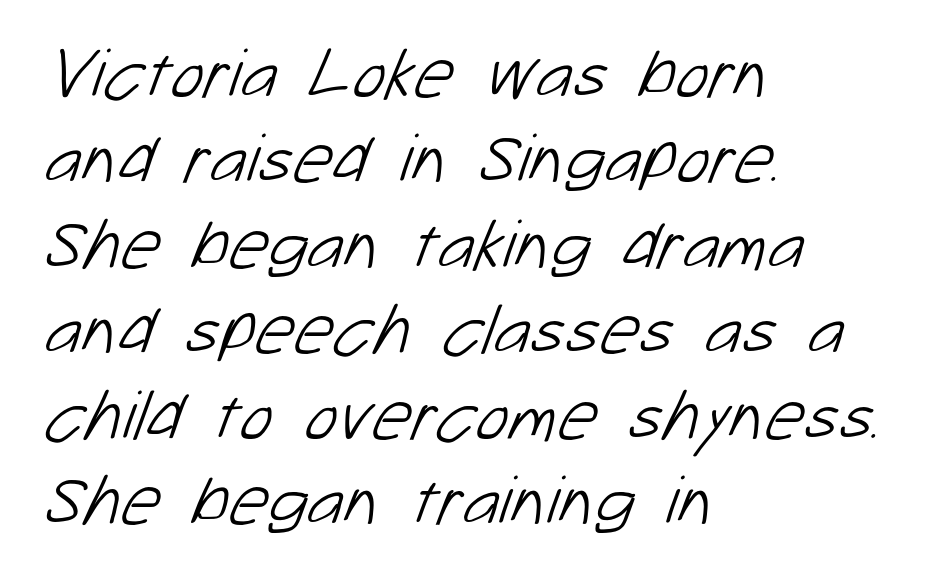
Q: Is the text bold? A: No.
Q: Is the typeface a serif or a sans-serif typeface? A: Sans-serif.
Q: Is the text underlined? A: No.
Q: How is the paragraph aligned? A: Left-aligned.
Q: Is the spacing between letters normal or unusually wide? A: Normal.
Q: Width (condensed, normal, or wide)? A: Normal.
Q: Stroke contrast? A: Low.
Q: x-height? A: Medium.
Q: Monospaced? A: No.
